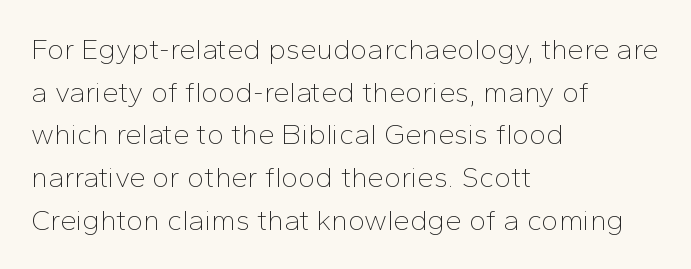
Q: Is the text bold? A: No.
Q: Is the text italic (slanted)? A: No, it is upright.
Q: Is the typeface a serif or a sans-serif typeface? A: Sans-serif.
Q: Is the text underlined? A: No.
Q: How is the paragraph aligned? A: Left-aligned.
Q: Is the spacing between letters normal or unusually wide? A: Normal.
Q: Is the spacing between lines tight, normal or loose? A: Normal.
Q: Width (condensed, normal, or wide)? A: Normal.
Q: Stroke contrast? A: Low.
Q: x-height? A: Medium.
Q: Monospaced? A: No.
